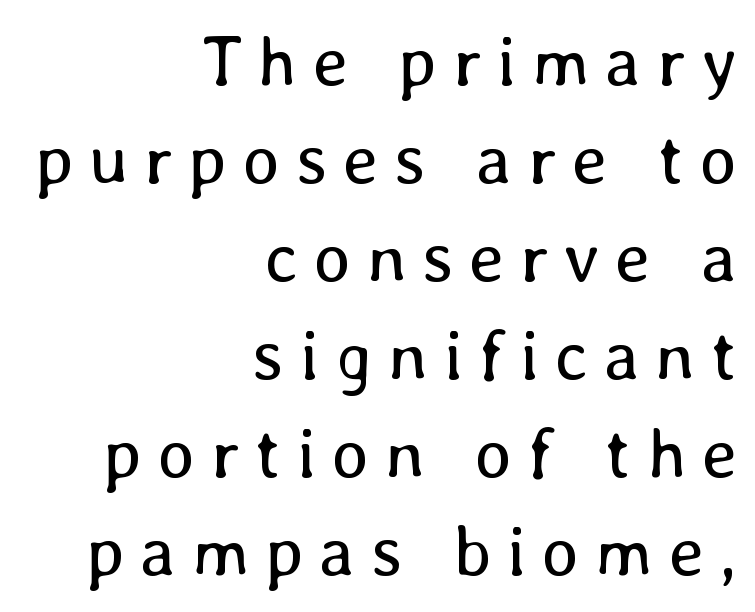
Q: Is the text bold? A: No.
Q: Is the text italic (slanted)? A: No, it is upright.
Q: Is the text underlined? A: No.
Q: How is the paragraph aligned? A: Right-aligned.
Q: Is the spacing between letters normal or unusually wide? A: Unusually wide.
Q: Is the spacing between lines tight, normal or loose? A: Normal.
Q: Width (condensed, normal, or wide)? A: Normal.
Q: Stroke contrast? A: Low.
Q: x-height? A: Medium.
Q: Monospaced? A: No.
